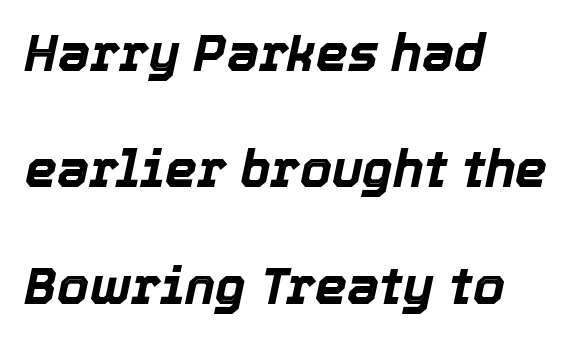
Q: Is the text bold? A: Yes.
Q: Is the text italic (slanted)? A: Yes, it leans right by about 12 degrees.
Q: Is the text underlined? A: No.
Q: How is the paragraph aligned? A: Left-aligned.
Q: Is the spacing between letters normal or unusually wide? A: Normal.
Q: Is the spacing between lines tight, normal or loose? A: Loose.
Q: Width (condensed, normal, or wide)? A: Normal.
Q: x-height? A: Medium.
Q: Monospaced? A: No.
